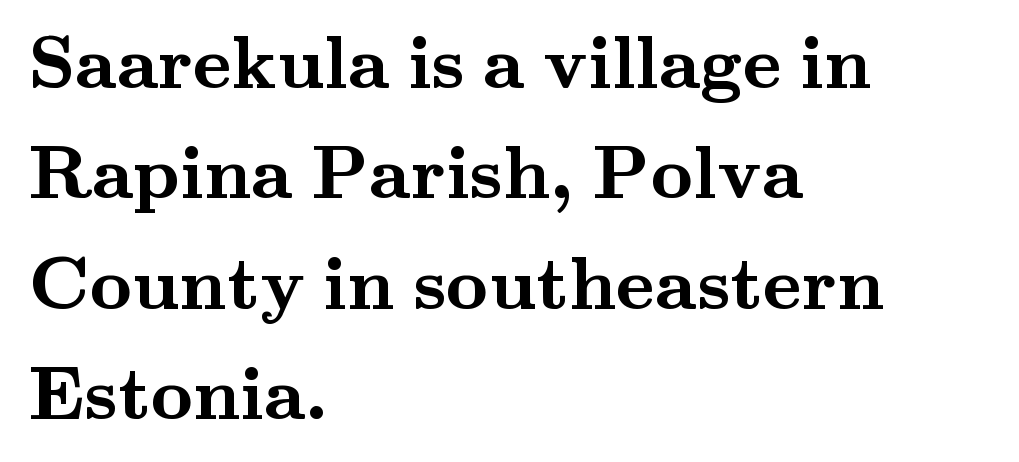
Q: Is the text bold? A: Yes.
Q: Is the text italic (slanted)? A: No, it is upright.
Q: Is the typeface a serif or a sans-serif typeface? A: Serif.
Q: Is the text underlined? A: No.
Q: How is the paragraph aligned? A: Left-aligned.
Q: Is the spacing between letters normal or unusually wide? A: Normal.
Q: Is the spacing between lines tight, normal or loose? A: Normal.
Q: Width (condensed, normal, or wide)? A: Wide.
Q: Stroke contrast? A: Medium.
Q: x-height? A: Small.
Q: Monospaced? A: No.
